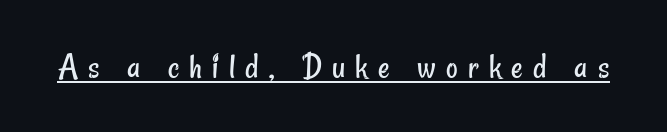
{"serif": "no", "bold": "no", "weight": "regular", "width": "condensed", "stroke_contrast": "low", "x_height": "small", "monospaced": "no", "underline": "yes", "letter_spacing": "wide", "letter_spacing_em": 0.28, "glyph_px": 36}
